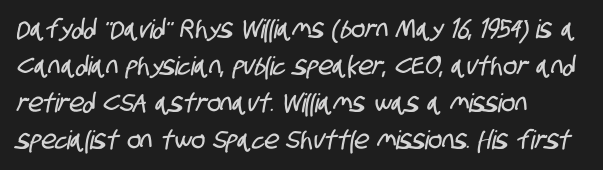
{"underline": "no", "align": "left", "line_spacing": "normal", "line_spacing_ratio": 1.42, "letter_spacing": "normal", "letter_spacing_em": 0.0, "glyph_px": 26}
